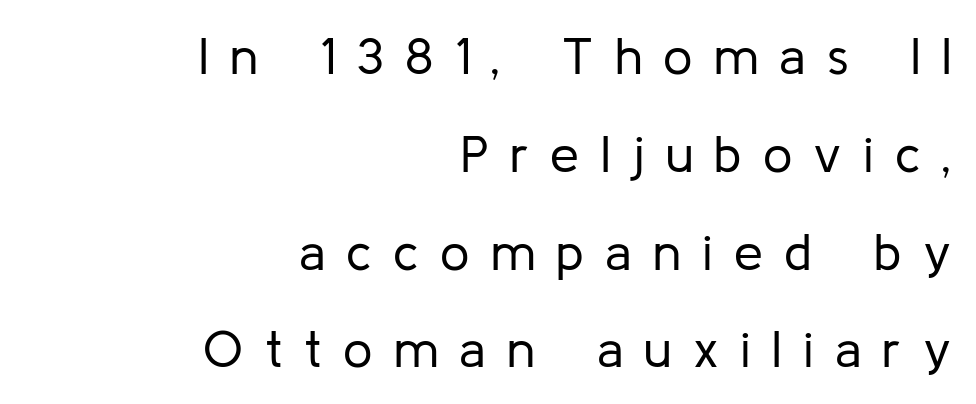
Q: Is the text bold? A: No.
Q: Is the text italic (slanted)? A: No, it is upright.
Q: Is the typeface a serif or a sans-serif typeface? A: Sans-serif.
Q: Is the text underlined? A: No.
Q: How is the paragraph aligned? A: Right-aligned.
Q: Is the spacing between letters normal or unusually wide? A: Unusually wide.
Q: Width (condensed, normal, or wide)? A: Normal.
Q: Stroke contrast? A: Low.
Q: x-height? A: Medium.
Q: Monospaced? A: No.
